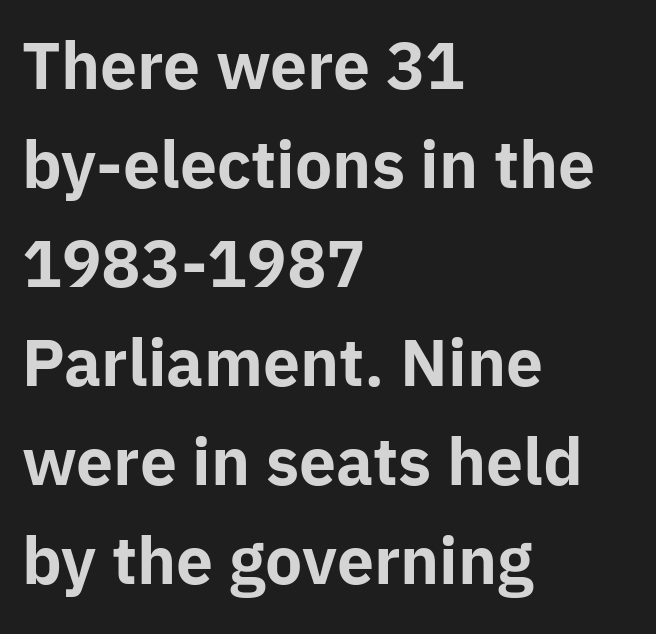
The face used here is a sans, in the tradition of grotesques and geometrics. Character widths vary here, with narrow letters taking less room than wide ones. The gaps between neighbouring characters are ordinary and unremarkable. The line-height multiplier appears to be the usual default. Rule under the text: the space is simply empty.
